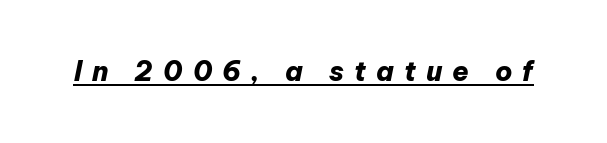
The image shows 27 px bold type, italic (leaning right); set unusually wide letter spacing (+0.37 em), underlined.
